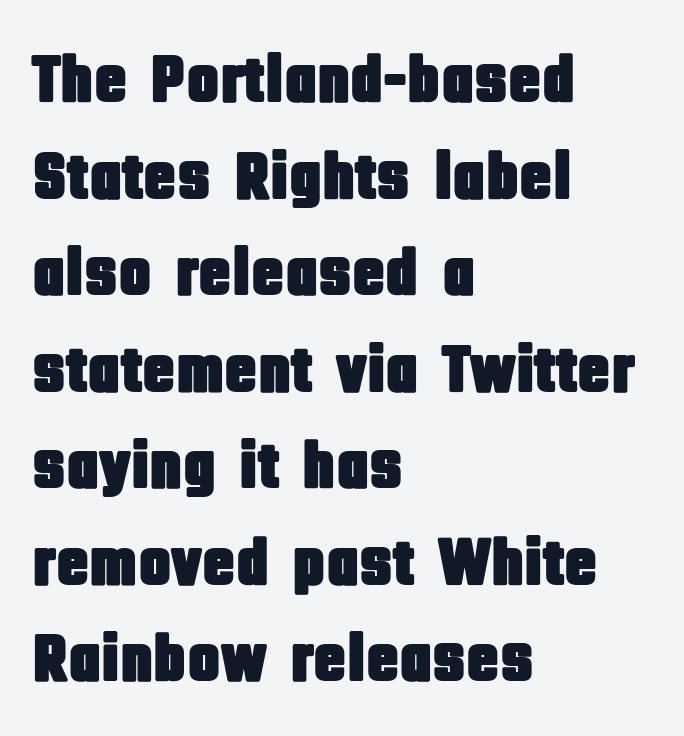
There is no visible air inserted between adjacent glyphs. The gap between lines stays unmarked. Letterform terminals end flat and unadorned throughout the passage. Layout note: lines flush left. The passage shown is typed in a proportional face where columns would drift.
